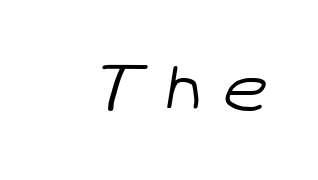
Q: Is the text bold? A: No.
Q: Is the typeface a serif or a sans-serif typeface? A: Sans-serif.
Q: Is the text underlined? A: No.
Q: Is the spacing between letters normal or unusually wide? A: Unusually wide.
Q: Width (condensed, normal, or wide)? A: Normal.
Q: Stroke contrast? A: Low.
Q: x-height? A: Medium.
Q: Monospaced? A: No.
